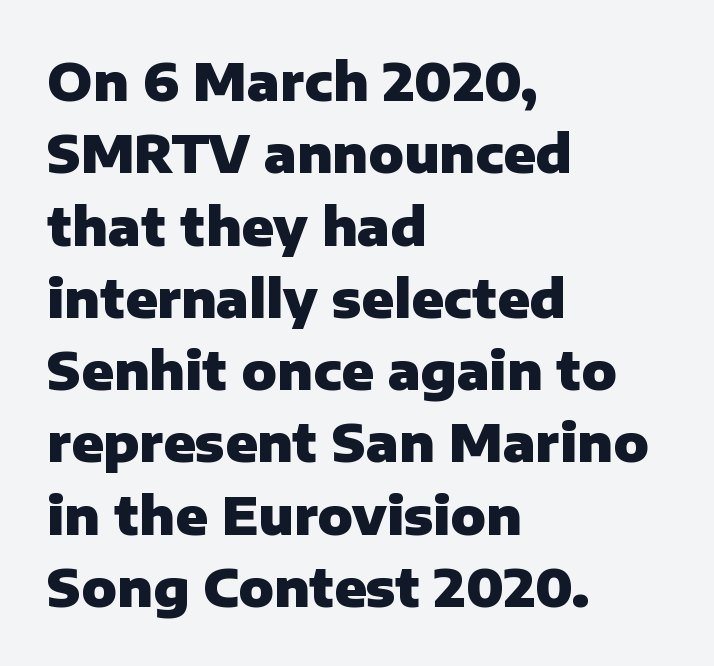
{"serif": "no", "italic": "no", "bold": "yes", "weight": "heavy", "width": "normal", "stroke_contrast": "low", "x_height": "medium", "monospaced": "no", "underline": "no", "align": "left", "line_spacing": "normal", "line_spacing_ratio": 1.39, "letter_spacing": "normal", "letter_spacing_em": 0.0, "glyph_px": 52}
